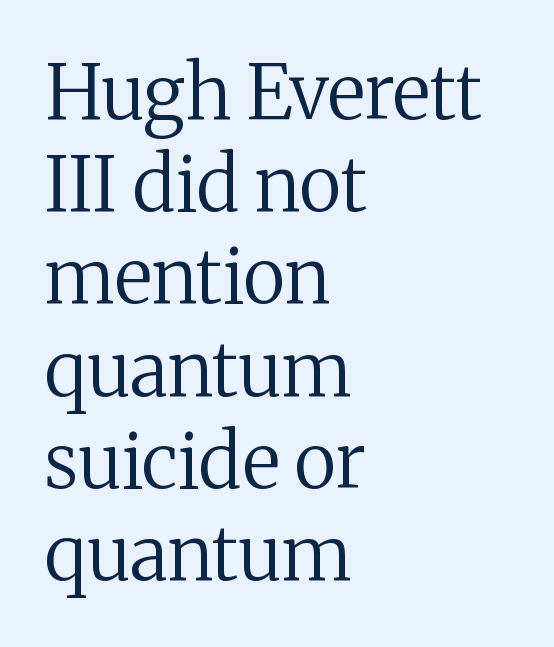
{"serif": "yes", "italic": "no", "bold": "no", "weight": "regular", "width": "normal", "stroke_contrast": "medium", "x_height": "medium", "monospaced": "no", "underline": "no", "align": "left", "line_spacing_ratio": 1.23, "letter_spacing": "normal", "letter_spacing_em": 0.0, "glyph_px": 75}
